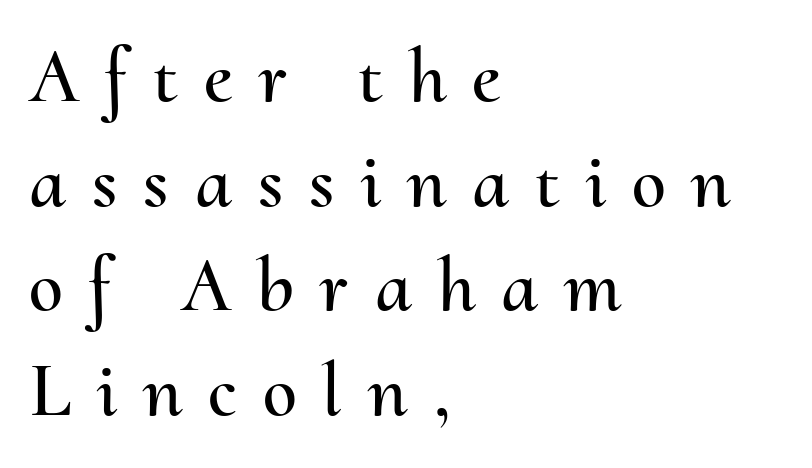
{"italic": "no", "width": "normal", "stroke_contrast": "medium", "x_height": "small", "monospaced": "no", "underline": "no", "align": "left", "line_spacing": "normal", "line_spacing_ratio": 1.36, "letter_spacing": "wide", "letter_spacing_em": 0.34, "glyph_px": 77}
